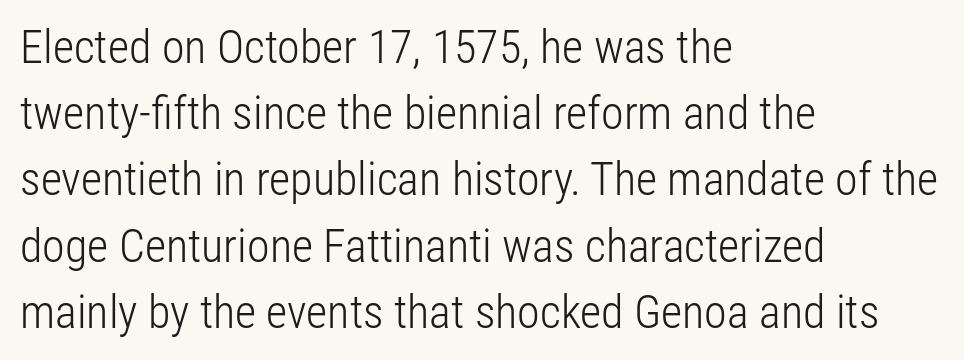
Summary of vertical rhythm: regular, with standard interline spacing. Students, note that the glyphs here touch the page at normal intervals. Descenders are the only things crossing below the line. Typeset ragged right — the left edge is the straight one. The type family on display is of the sans-serif kind. The characters are drawn with everyday or finer stroke widths.
